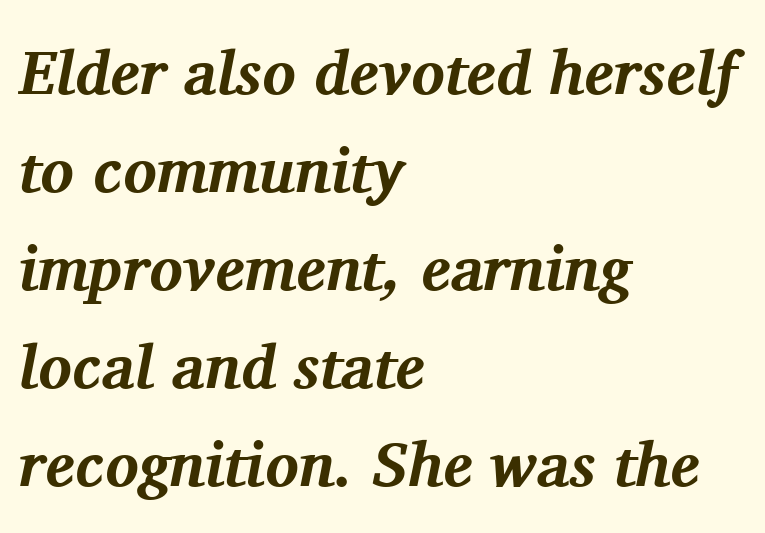
The image shows 62 px bold serif type, italic (leaning right); set left-aligned, normal line spacing (1.58x), normal letter spacing, not underlined; medium stroke contrast and a medium x-height.
